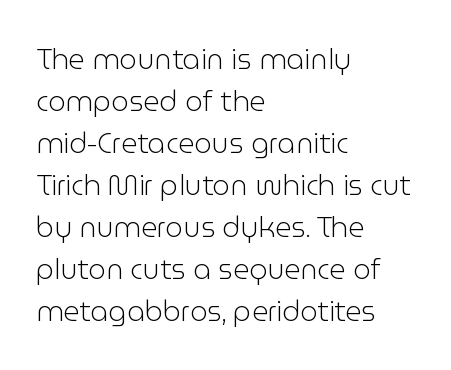
Q: Is the text bold? A: No.
Q: Is the text italic (slanted)? A: No, it is upright.
Q: Is the typeface a serif or a sans-serif typeface? A: Sans-serif.
Q: Is the text underlined? A: No.
Q: How is the paragraph aligned? A: Left-aligned.
Q: Is the spacing between letters normal or unusually wide? A: Normal.
Q: Is the spacing between lines tight, normal or loose? A: Normal.
Q: Width (condensed, normal, or wide)? A: Normal.
Q: Stroke contrast? A: Low.
Q: x-height? A: Medium.
Q: Monospaced? A: No.
